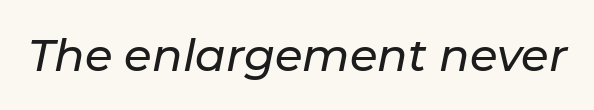
The image shows 45 px text type, italic (leaning right); set normal letter spacing, not underlined; low stroke contrast and a medium x-height.
